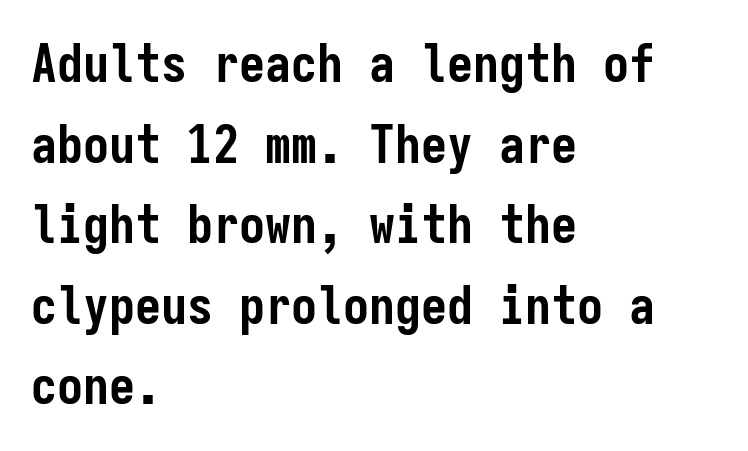
{"serif": "no", "italic": "no", "bold": "yes", "weight": "semibold", "width": "condensed", "stroke_contrast": "low", "x_height": "medium", "monospaced": "yes", "underline": "no", "align": "left", "line_spacing": "normal", "line_spacing_ratio": 1.55, "letter_spacing": "normal", "letter_spacing_em": 0.0, "glyph_px": 52}
